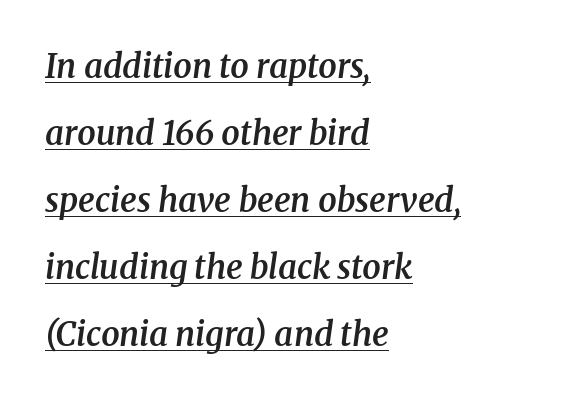
Q: Is the text bold? A: Semi-bold.
Q: Is the text italic (slanted)? A: Yes, it leans right by about 8 degrees.
Q: Is the typeface a serif or a sans-serif typeface? A: Serif.
Q: Is the text underlined? A: Yes.
Q: How is the paragraph aligned? A: Left-aligned.
Q: Is the spacing between letters normal or unusually wide? A: Normal.
Q: Is the spacing between lines tight, normal or loose? A: Loose.
Q: Width (condensed, normal, or wide)? A: Normal.
Q: Stroke contrast? A: Medium.
Q: x-height? A: Medium.
Q: Monospaced? A: No.
